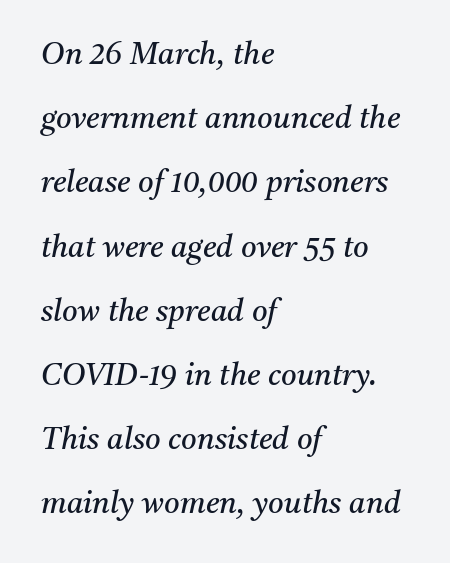
Q: Is the text bold? A: No.
Q: Is the text italic (slanted)? A: Yes, it leans right by about 11 degrees.
Q: Is the typeface a serif or a sans-serif typeface? A: Serif.
Q: Is the text underlined? A: No.
Q: How is the paragraph aligned? A: Left-aligned.
Q: Is the spacing between letters normal or unusually wide? A: Normal.
Q: Is the spacing between lines tight, normal or loose? A: Loose.
Q: Width (condensed, normal, or wide)? A: Normal.
Q: Stroke contrast? A: Medium.
Q: x-height? A: Medium.
Q: Monospaced? A: No.
